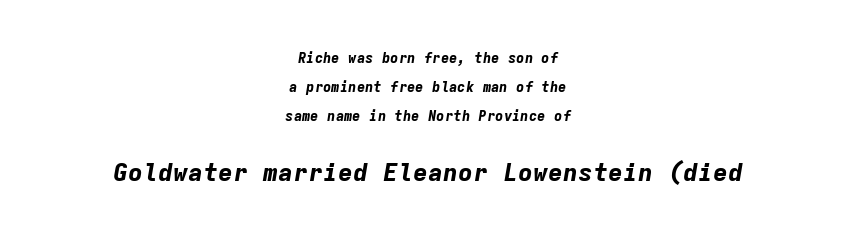
Q: Is the text bold? A: Yes.
Q: Is the text italic (slanted)? A: Yes, it leans right by about 9 degrees.
Q: Is the text underlined? A: No.
Q: How is the paragraph aligned? A: Centered.
Q: Is the spacing between letters normal or unusually wide? A: Normal.
Q: Is the spacing between lines tight, normal or loose? A: Loose.
Q: Which block of text is set in a larger size, the first (top) or the second (bottom)? A: The second (bottom) one.
